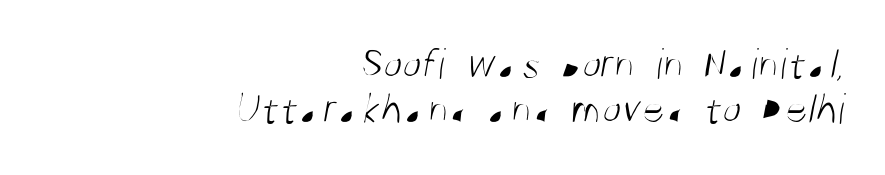
Q: Is the text bold? A: No.
Q: Is the typeface a serif or a sans-serif typeface? A: Sans-serif.
Q: Is the text underlined? A: No.
Q: How is the paragraph aligned? A: Right-aligned.
Q: Is the spacing between letters normal or unusually wide? A: Normal.
Q: Is the spacing between lines tight, normal or loose? A: Tight.
Q: Width (condensed, normal, or wide)? A: Condensed.
Q: Stroke contrast? A: Medium.
Q: x-height? A: Large.
Q: Monospaced? A: No.
